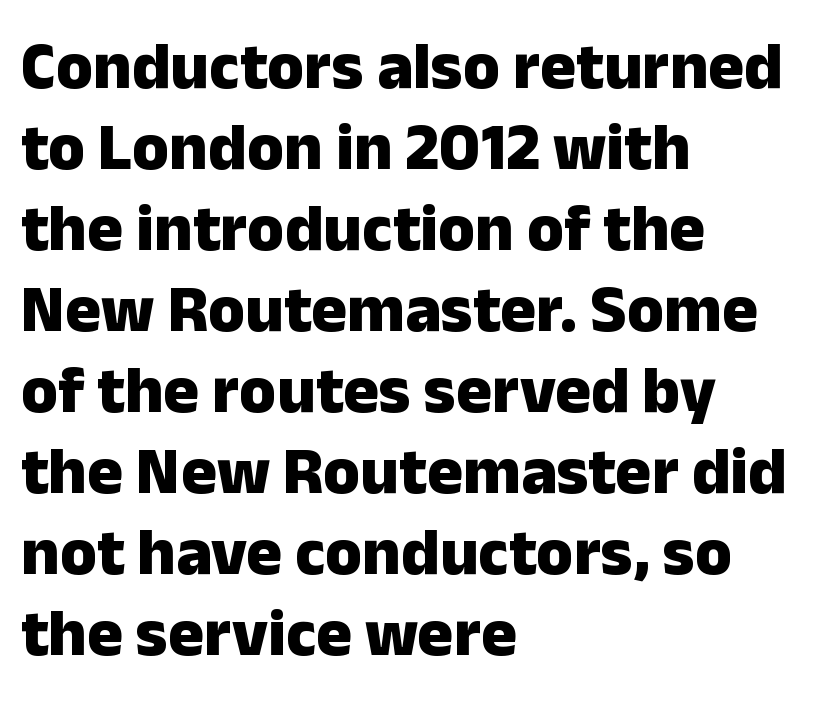
Q: Is the text bold? A: Yes.
Q: Is the text italic (slanted)? A: No, it is upright.
Q: Is the typeface a serif or a sans-serif typeface? A: Sans-serif.
Q: Is the text underlined? A: No.
Q: How is the paragraph aligned? A: Left-aligned.
Q: Is the spacing between letters normal or unusually wide? A: Normal.
Q: Width (condensed, normal, or wide)? A: Normal.
Q: Stroke contrast? A: Low.
Q: x-height? A: Medium.
Q: Monospaced? A: No.
